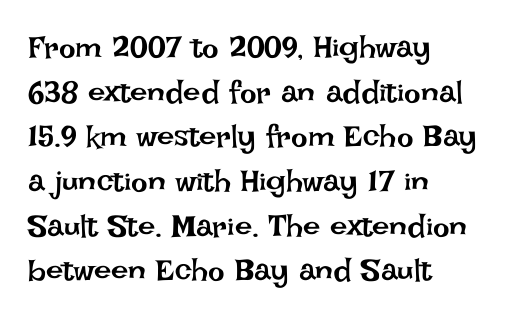
The image shows 31 px regular-weight type, upright; set left-aligned, normal line spacing (1.44x), normal letter spacing, not underlined; low stroke contrast and a large x-height.
